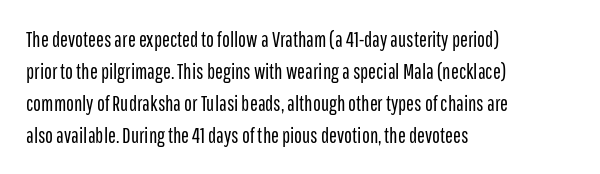
Vertical strokes here are truly vertical. The paragraph has a hard left edge and a soft right edge. The rendering uses a moderate line-height, typical for paragraphs. The cut favours lightness, reaching ordinary text weight at its darkest.
